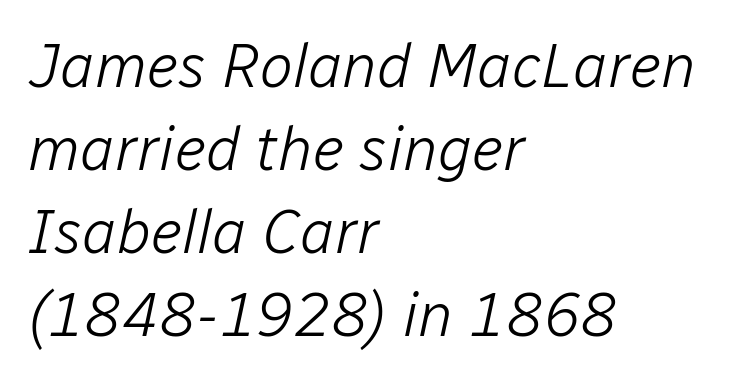
Do the characters align in a grid? No, the font is proportional. All the whitespace from short lines collects on the right. You can tell it's italic because the verticals aren't actually vertical. Just letters on the line, the space beneath them empty. Leading matches the norm, producing a regular column.
